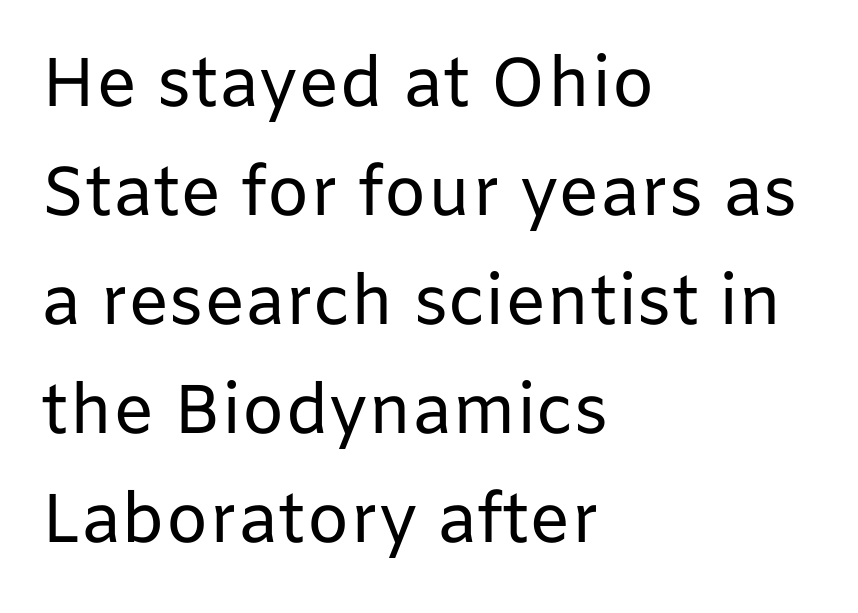
{"serif": "no", "italic": "no", "bold": "no", "weight": "regular", "width": "normal", "stroke_contrast": "low", "x_height": "medium", "monospaced": "no", "underline": "no", "align": "left", "line_spacing": "normal", "line_spacing_ratio": 1.58, "letter_spacing": "normal", "letter_spacing_em": 0.0, "glyph_px": 69}
